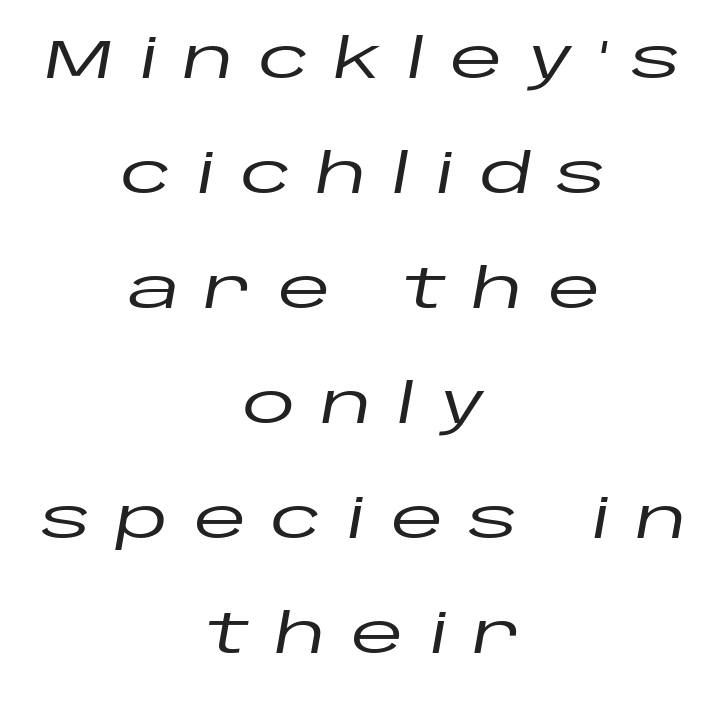
{"italic": "yes", "lean": "right", "slant_degrees": 10, "width": "wide", "stroke_contrast": "low", "x_height": "large", "monospaced": "no", "underline": "no", "align": "center", "line_spacing": "loose", "line_spacing_ratio": 2.13, "letter_spacing": "wide", "letter_spacing_em": 0.46, "glyph_px": 54}
